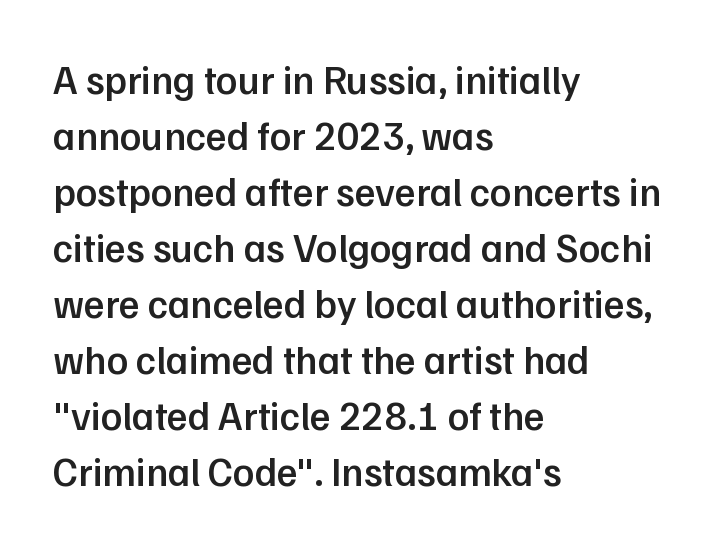
{"serif": "no", "italic": "no", "bold": "semi", "weight": "semibold", "width": "normal", "stroke_contrast": "low", "x_height": "medium", "monospaced": "no", "underline": "no", "align": "left", "line_spacing": "normal", "line_spacing_ratio": 1.4, "letter_spacing": "normal", "letter_spacing_em": 0.0, "glyph_px": 40}
